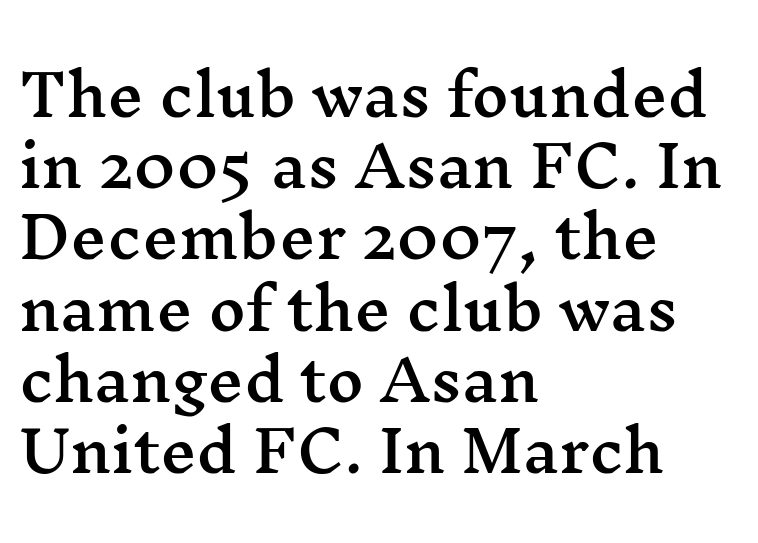
The image shows 57 px wide serif type, upright; set left-aligned, normal line spacing (1.25x), normal letter spacing, not underlined; medium stroke contrast and a medium x-height.
